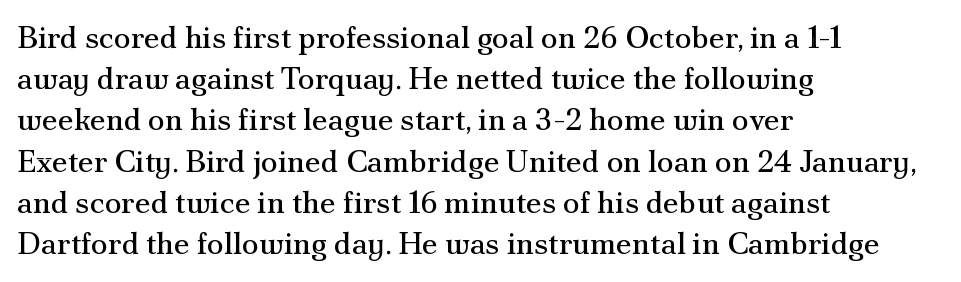
Baseline-to-baseline distance is the conventional proportion of letter height. Reading down the block, your eye returns to a fixed left position each line. Old-style or modern, the face here clearly has serifs. There is no visible air inserted between adjacent glyphs. Underlining? Definitely not there. This is not heavy type; no bold has been used.
